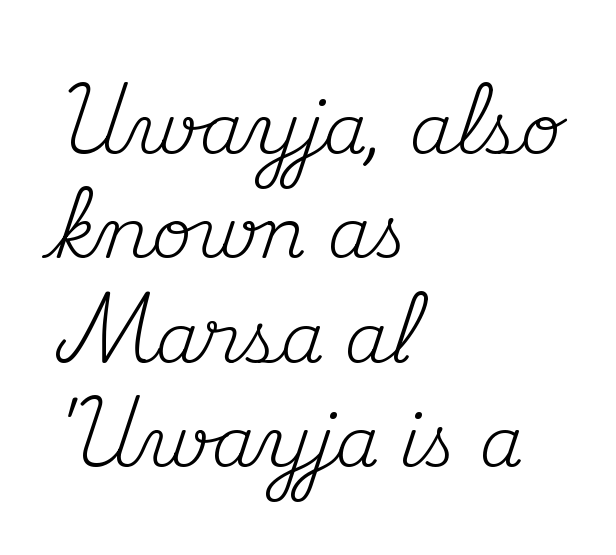
The face used here is proportionally spaced, like ordinary book or web type. Here the glyphs are tracked normally, forming tight word shapes. The weight would be labelled regular, book, light, or lighter still. Little horizontal feet cap the strokes, marking this as serif type.
